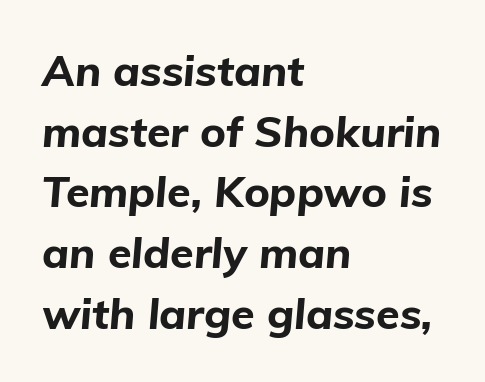
{"italic": "yes", "lean": "right", "slant_degrees": 5, "bold": "yes", "weight": "bold", "width": "normal", "stroke_contrast": "low", "x_height": "medium", "monospaced": "no", "underline": "no", "align": "left", "line_spacing": "normal", "line_spacing_ratio": 1.41, "letter_spacing": "normal", "letter_spacing_em": 0.0, "glyph_px": 43}
